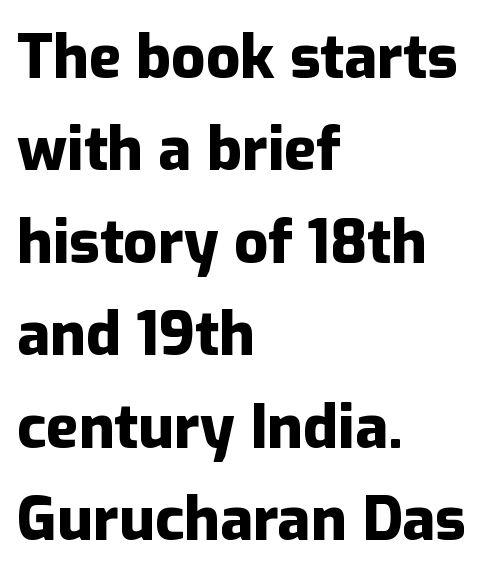
How would I describe the line gaps? Plain and ordinary. Unlike italic type, these characters show no tilt at all. Regarding serifs, this sample does without them. Lines of text with bare space underneath. You could call the tracking neutral — neither tight nor loose.
